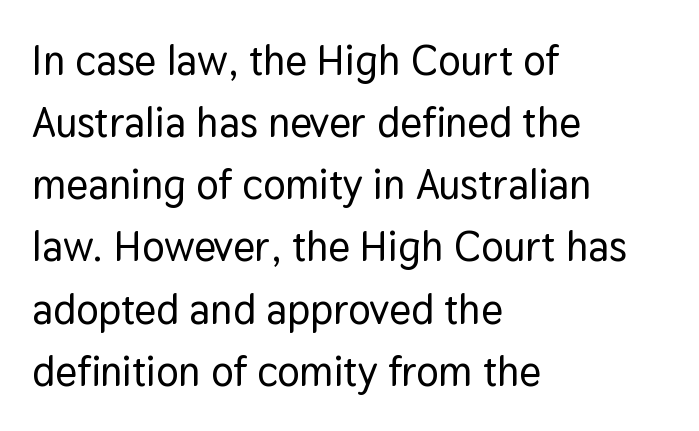
The image shows 42 px sans-serif type, upright; set left-aligned, normal line spacing (1.48x), normal letter spacing, not underlined; low stroke contrast and a medium x-height.
